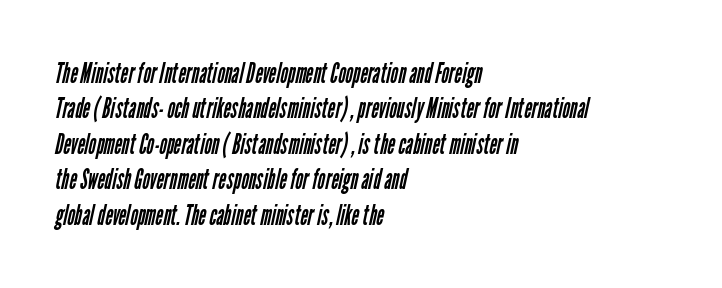
Q: Is the text bold? A: No.
Q: Is the typeface a serif or a sans-serif typeface? A: Sans-serif.
Q: Is the text underlined? A: No.
Q: How is the paragraph aligned? A: Left-aligned.
Q: Is the spacing between letters normal or unusually wide? A: Normal.
Q: Width (condensed, normal, or wide)? A: Condensed.
Q: Stroke contrast? A: Low.
Q: x-height? A: Medium.
Q: Monospaced? A: No.
